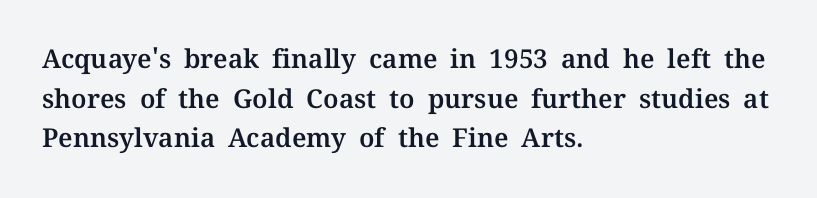
The image shows 26 px text type, upright; set left-aligned, normal line spacing (1.52x), normal letter spacing, not underlined.
